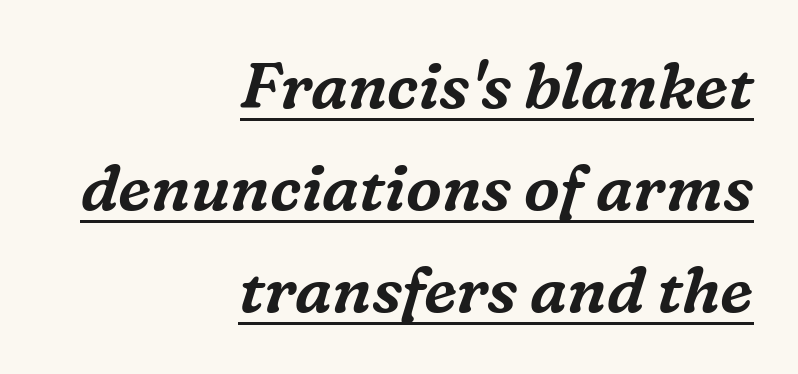
Q: Is the text italic (slanted)? A: Yes, it leans right by about 16 degrees.
Q: Is the typeface a serif or a sans-serif typeface? A: Serif.
Q: Is the text underlined? A: Yes.
Q: How is the paragraph aligned? A: Right-aligned.
Q: Is the spacing between letters normal or unusually wide? A: Normal.
Q: Is the spacing between lines tight, normal or loose? A: Normal.
Q: Width (condensed, normal, or wide)? A: Normal.
Q: Stroke contrast? A: Medium.
Q: x-height? A: Medium.
Q: Monospaced? A: No.
